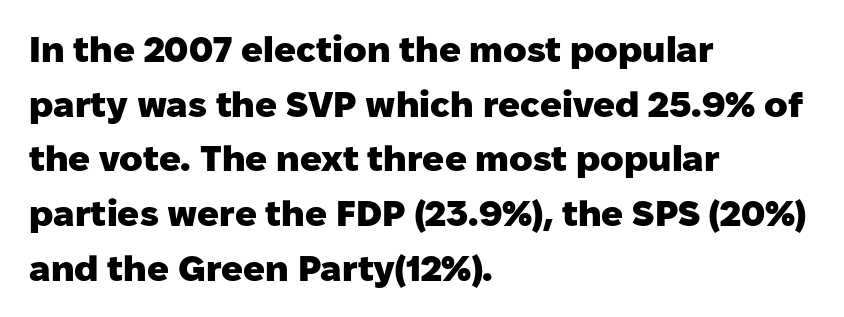
Q: Is the text bold? A: Yes.
Q: Is the text italic (slanted)? A: No, it is upright.
Q: Is the typeface a serif or a sans-serif typeface? A: Sans-serif.
Q: Is the text underlined? A: No.
Q: How is the paragraph aligned? A: Left-aligned.
Q: Is the spacing between letters normal or unusually wide? A: Normal.
Q: Is the spacing between lines tight, normal or loose? A: Normal.
Q: Width (condensed, normal, or wide)? A: Normal.
Q: Stroke contrast? A: Low.
Q: x-height? A: Medium.
Q: Monospaced? A: No.
